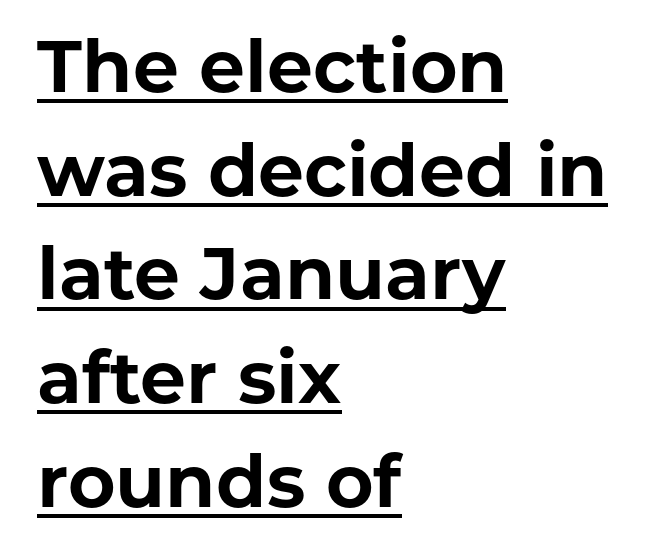
Each line starts at the same left margin while the right side varies. No feet cap the strokes, marking this as sans-serif type. A typesetter would call this leading conventional body-copy spacing. Vertical strokes here are truly vertical.
